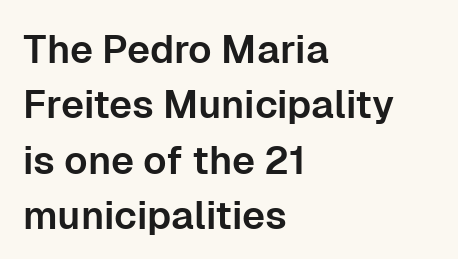
Q: Is the text italic (slanted)? A: No, it is upright.
Q: Is the typeface a serif or a sans-serif typeface? A: Sans-serif.
Q: Is the text underlined? A: No.
Q: How is the paragraph aligned? A: Left-aligned.
Q: Is the spacing between letters normal or unusually wide? A: Normal.
Q: Is the spacing between lines tight, normal or loose? A: Normal.
Q: Width (condensed, normal, or wide)? A: Normal.
Q: Stroke contrast? A: Low.
Q: x-height? A: Medium.
Q: Monospaced? A: No.
